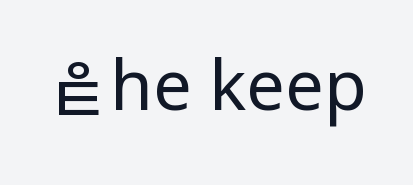
{"serif": "no", "italic": "no", "bold": "no", "weight": "regular", "width": "condensed", "stroke_contrast": "low", "x_height": "large", "monospaced": "no", "underline": "no", "letter_spacing": "normal", "letter_spacing_em": 0.0, "glyph_px": 69}
